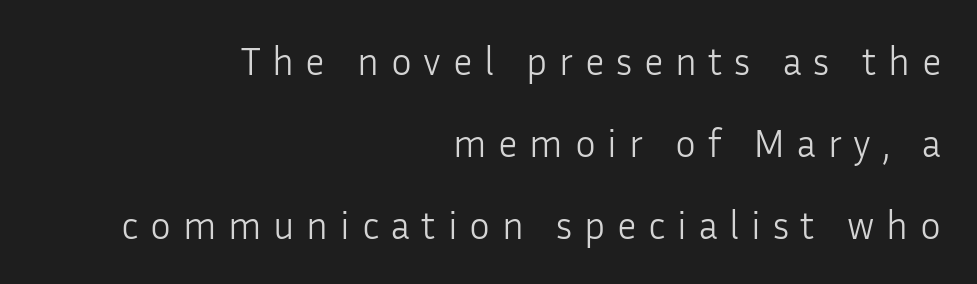
Q: Is the text bold? A: No.
Q: Is the text italic (slanted)? A: No, it is upright.
Q: Is the typeface a serif or a sans-serif typeface? A: Sans-serif.
Q: Is the text underlined? A: No.
Q: How is the paragraph aligned? A: Right-aligned.
Q: Is the spacing between letters normal or unusually wide? A: Unusually wide.
Q: Is the spacing between lines tight, normal or loose? A: Loose.
Q: Width (condensed, normal, or wide)? A: Normal.
Q: Stroke contrast? A: Low.
Q: x-height? A: Medium.
Q: Monospaced? A: No.
